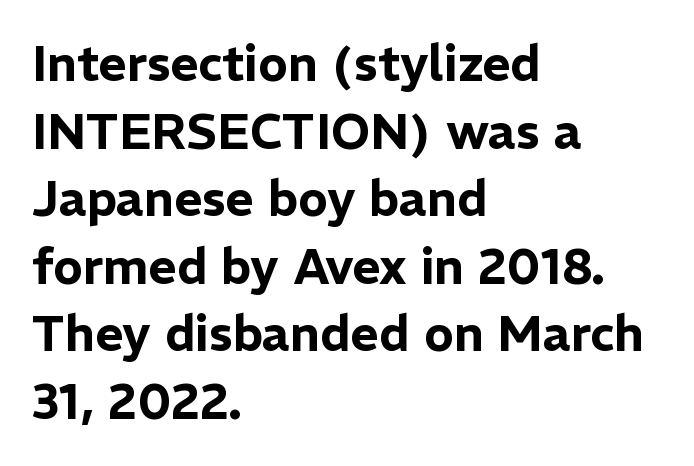
The letters advance in unequal steps, a hallmark of proportional type. Here the glyphs are tracked normally, forming tight word shapes. Anything drawn beneath the words? Only blank space. The rows are spaced the way most documents space them.
